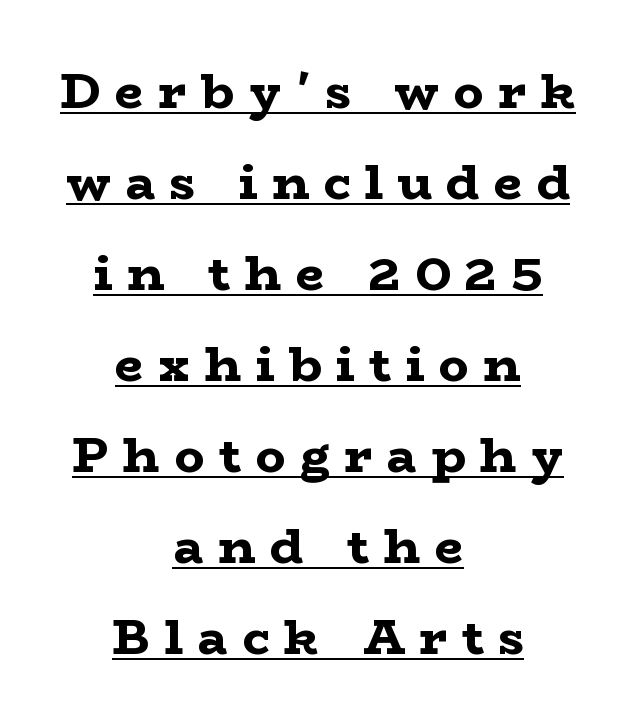
The letterforms stand isolated, each surrounded by extra space. In designer terms, the underline attribute is active on this setting. This sample uses an upright cut, with every glyph sitting square on the baseline. Spacing verdict: proportional, widths tailored to each character.
